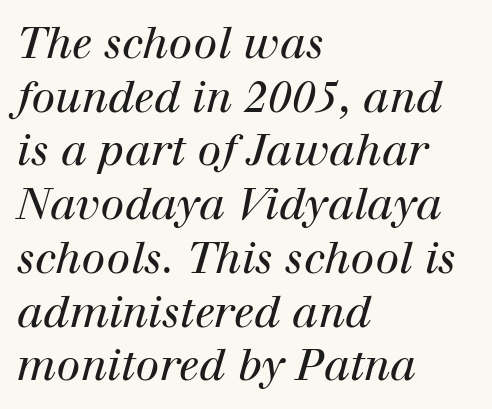
Each new line begins a customary step beneath the previous one. Line starts are locked; line ends wander. If you drew a line through each stem, it would be angled. This rendering features lettering with no underline. Regarding serifs, this sample has them.
